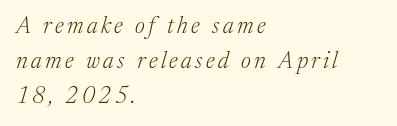
Which margin do the lines hug? The left one — the right edge is uneven. The letters look calm and open, with moderate or lighter stems. Has an underline been added? It has not. Leading: standard. Rendered with sloped, italic letterforms.
